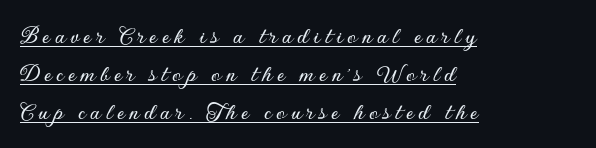
{"underline": "yes", "align": "left", "line_spacing": "normal", "line_spacing_ratio": 1.46, "glyph_px": 26}
